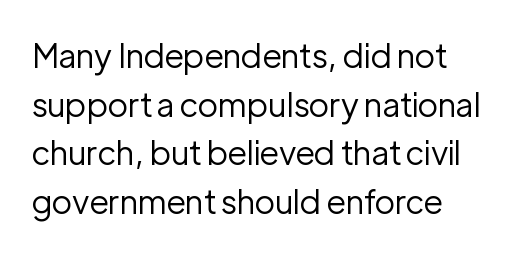
{"serif": "no", "italic": "no", "bold": "no", "weight": "regular", "width": "normal", "stroke_contrast": "low", "x_height": "medium", "monospaced": "no", "underline": "no", "align": "left", "line_spacing": "normal", "line_spacing_ratio": 1.47, "letter_spacing": "normal", "letter_spacing_em": 0.0, "glyph_px": 33}
